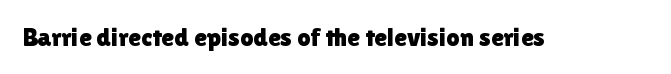
{"italic": "no", "underline": "no", "letter_spacing": "normal", "letter_spacing_em": 0.0, "glyph_px": 26}
